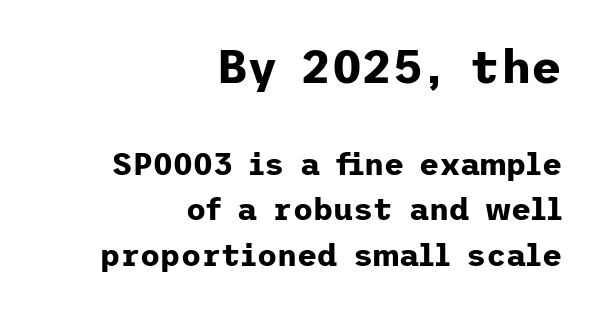
The emphasis by scale lands on block number one, above. Nope, not italic — everything's standing straight. Check under the words: just untouched page. This is sans-serif lettering, the kind often seen on screens and signage. Default kerning and tracking; the words read as compact shapes.
